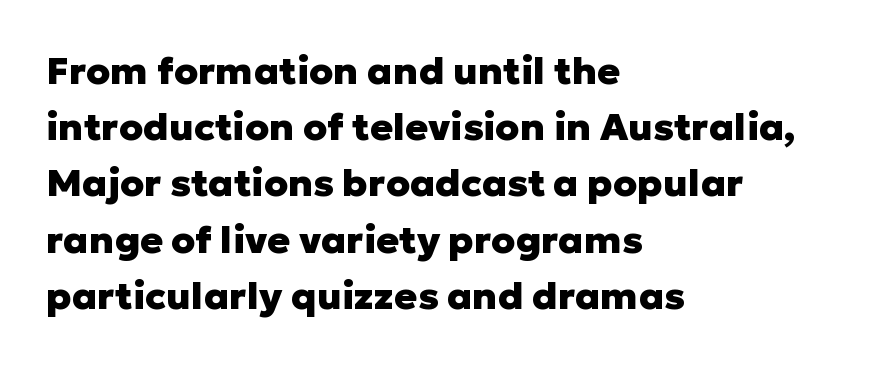
The image shows 38 px heavy sans-serif type, upright; set left-aligned, normal line spacing (1.48x), normal letter spacing, not underlined; low stroke contrast and a medium x-height.
